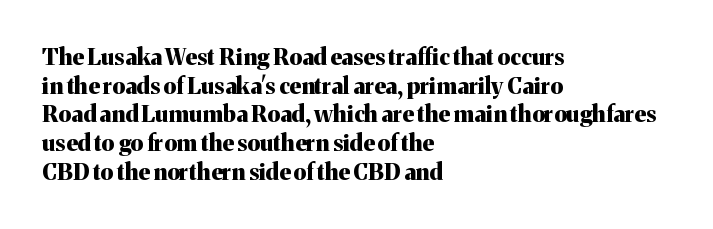
{"italic": "no", "bold": "yes", "underline": "no", "align": "left", "line_spacing": "normal", "line_spacing_ratio": 1.25, "letter_spacing": "normal", "letter_spacing_em": 0.0, "glyph_px": 23}
